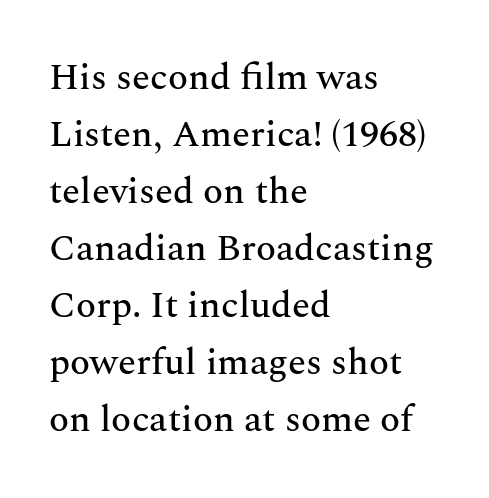
Q: Is the text italic (slanted)? A: No, it is upright.
Q: Is the typeface a serif or a sans-serif typeface? A: Serif.
Q: Is the text underlined? A: No.
Q: How is the paragraph aligned? A: Left-aligned.
Q: Is the spacing between letters normal or unusually wide? A: Normal.
Q: Is the spacing between lines tight, normal or loose? A: Normal.
Q: Width (condensed, normal, or wide)? A: Normal.
Q: Stroke contrast? A: Medium.
Q: x-height? A: Medium.
Q: Monospaced? A: No.
